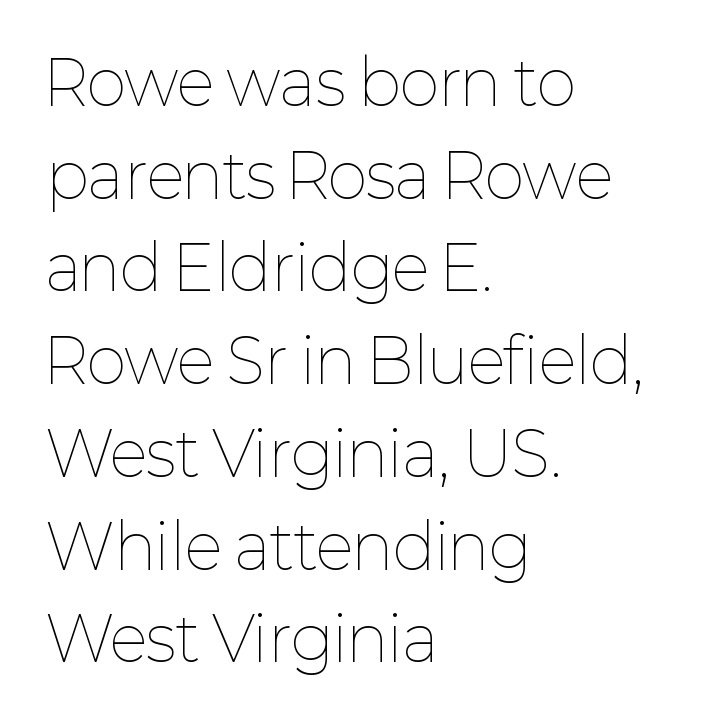
Q: Is the text bold? A: No.
Q: Is the text italic (slanted)? A: No, it is upright.
Q: Is the text underlined? A: No.
Q: How is the paragraph aligned? A: Left-aligned.
Q: Is the spacing between letters normal or unusually wide? A: Normal.
Q: Is the spacing between lines tight, normal or loose? A: Normal.
Q: Width (condensed, normal, or wide)? A: Normal.
Q: Stroke contrast? A: Low.
Q: x-height? A: Medium.
Q: Monospaced? A: No.
